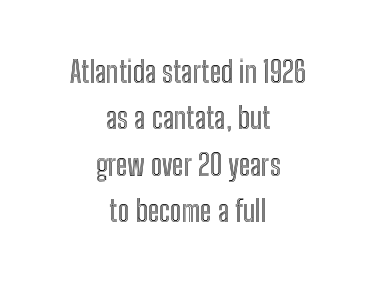
{"italic": "no", "width": "condensed", "x_height": "medium", "monospaced": "no", "underline": "no", "align": "center", "line_spacing": "normal", "line_spacing_ratio": 1.55, "letter_spacing": "normal", "letter_spacing_em": 0.0, "glyph_px": 30}
